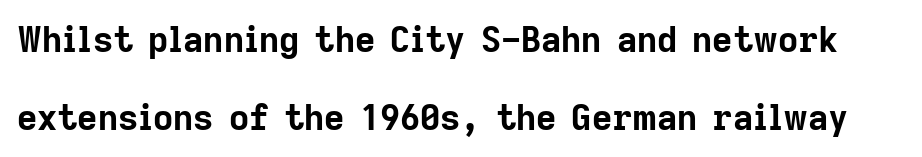
Q: Is the text bold? A: Yes.
Q: Is the text italic (slanted)? A: No, it is upright.
Q: Is the typeface a serif or a sans-serif typeface? A: Sans-serif.
Q: Is the text underlined? A: No.
Q: Is the spacing between letters normal or unusually wide? A: Normal.
Q: Is the spacing between lines tight, normal or loose? A: Loose.
Q: Width (condensed, normal, or wide)? A: Normal.
Q: Stroke contrast? A: Low.
Q: x-height? A: Medium.
Q: Monospaced? A: No.
